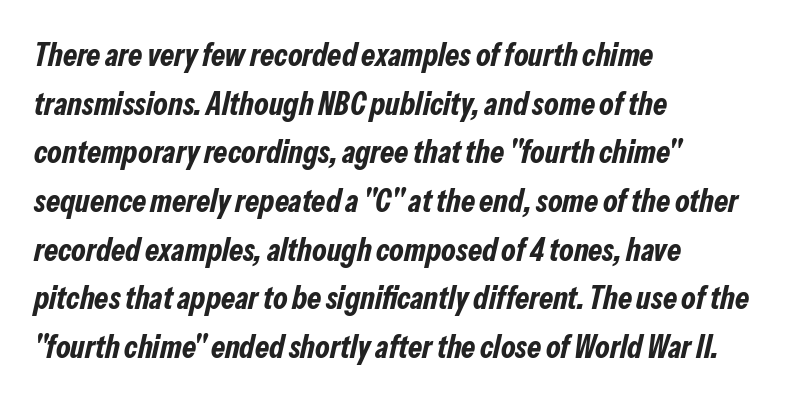
{"italic": "yes", "lean": "right", "slant_degrees": 13, "bold": "yes", "weight": "bold", "width": "condensed", "stroke_contrast": "low", "x_height": "medium", "monospaced": "no", "underline": "no", "align": "left", "line_spacing": "normal", "line_spacing_ratio": 1.52, "letter_spacing": "normal", "letter_spacing_em": 0.0, "glyph_px": 32}
